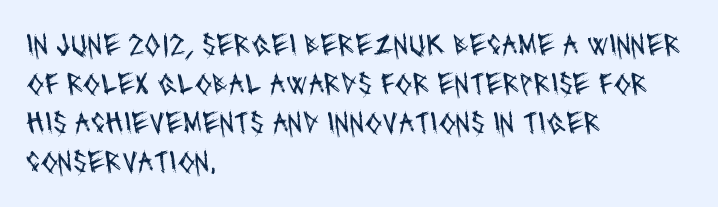
Q: Is the text bold? A: No.
Q: Is the typeface a serif or a sans-serif typeface? A: Sans-serif.
Q: Is the text underlined? A: No.
Q: How is the paragraph aligned? A: Left-aligned.
Q: Is the spacing between letters normal or unusually wide? A: Normal.
Q: Width (condensed, normal, or wide)? A: Condensed.
Q: Stroke contrast? A: Medium.
Q: x-height? A: Large.
Q: Monospaced? A: No.
